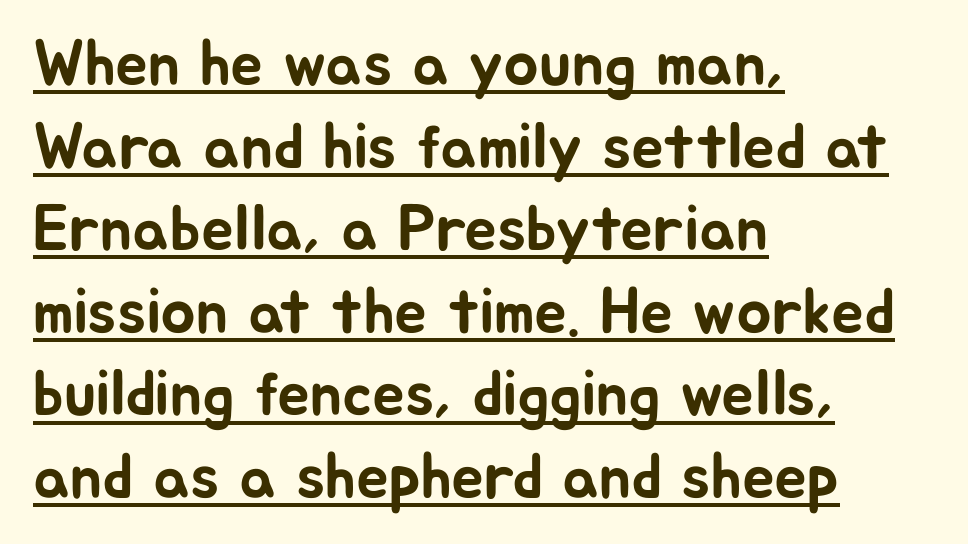
The image shows 65 px sans-serif type, upright; set left-aligned, normal line spacing (1.27x), normal letter spacing, underlined; low stroke contrast and a medium x-height.
